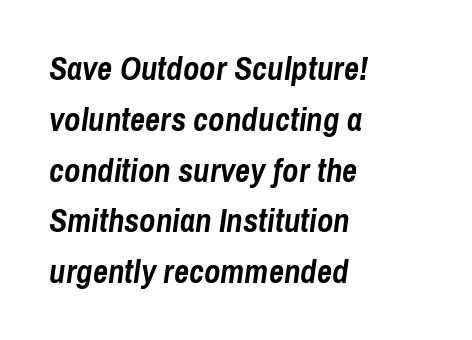
The image shows 33 px semibold, condensed type, italic (leaning right); set left-aligned, normal line spacing (1.54x), normal letter spacing, not underlined; low stroke contrast and a medium x-height.
